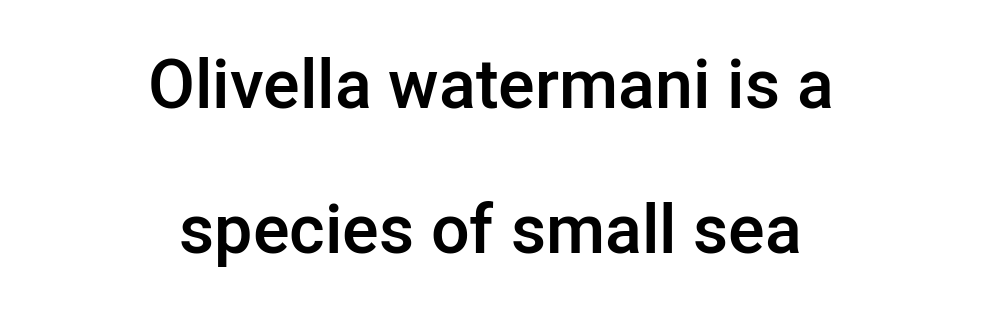
{"serif": "no", "italic": "no", "bold": "semi", "weight": "semibold", "width": "normal", "stroke_contrast": "low", "x_height": "medium", "monospaced": "no", "underline": "no", "align": "center", "line_spacing": "loose", "line_spacing_ratio": 2.13, "letter_spacing": "normal", "letter_spacing_em": 0.0, "glyph_px": 68}
